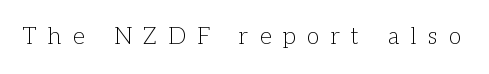
{"italic": "no", "bold": "no", "underline": "no", "letter_spacing": "wide", "letter_spacing_em": 0.5, "glyph_px": 23}
